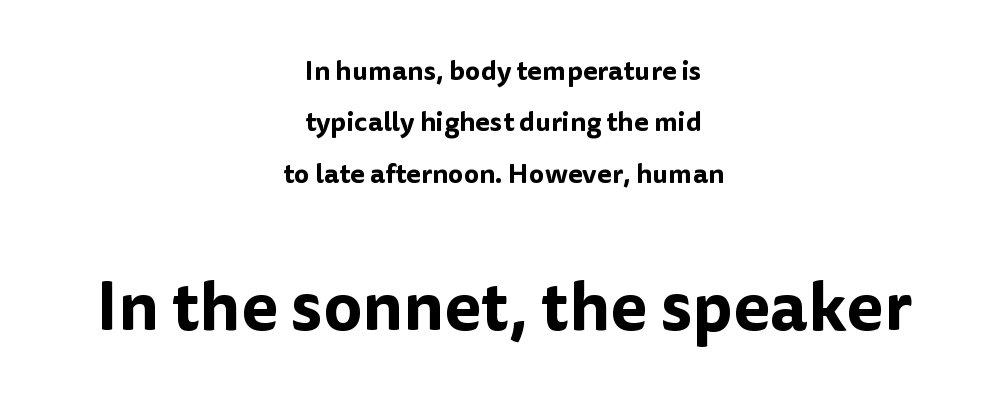
{"serif": "no", "italic": "no", "width": "normal", "stroke_contrast": "low", "x_height": "medium", "monospaced": "no", "underline": "no", "align": "center", "line_spacing": "loose", "line_spacing_ratio": 1.9, "letter_spacing": "normal", "letter_spacing_em": 0.0, "larger_block": "second", "size_ratio": 2.52, "glyph_px": 68}
